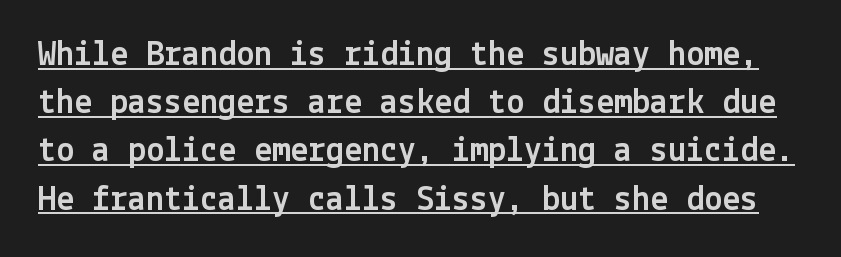
The image shows 36 px sans-serif type, upright; set normal line spacing (1.34x), normal letter spacing, underlined; a medium x-height.
